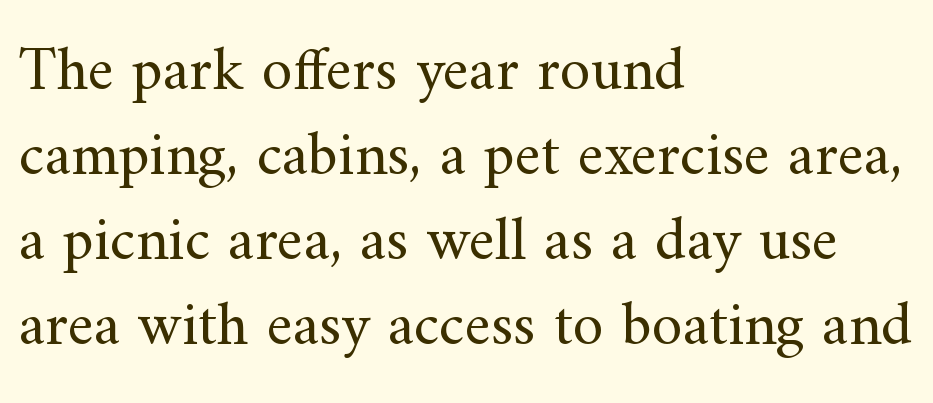
The image shows 62 px regular-weight serif type, upright; set left-aligned, normal line spacing (1.37x), normal letter spacing, not underlined; medium stroke contrast and a small x-height.
